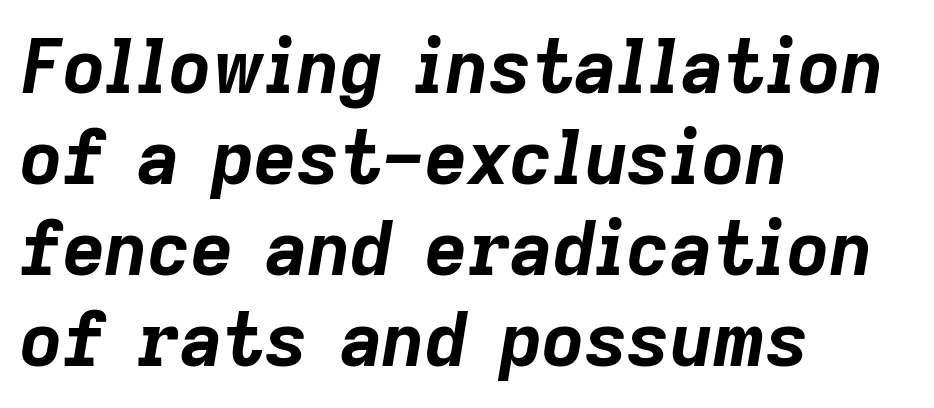
Q: Is the text bold? A: Yes.
Q: Is the text italic (slanted)? A: Yes, it leans right by about 9 degrees.
Q: Is the text underlined? A: No.
Q: How is the paragraph aligned? A: Left-aligned.
Q: Is the spacing between letters normal or unusually wide? A: Normal.
Q: Width (condensed, normal, or wide)? A: Normal.
Q: Stroke contrast? A: Low.
Q: x-height? A: Medium.
Q: Monospaced? A: No.
